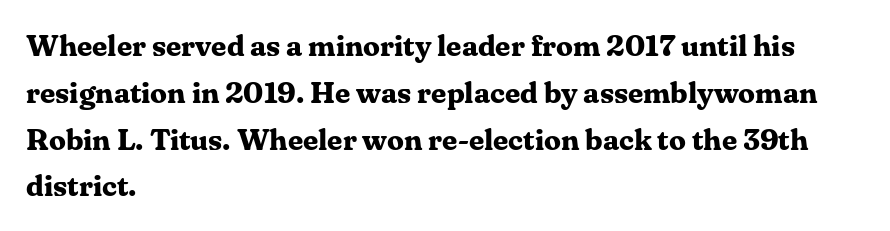
{"serif": "yes", "italic": "no", "bold": "yes", "weight": "bold", "width": "normal", "stroke_contrast": "medium", "x_height": "medium", "monospaced": "no", "underline": "no", "align": "left", "line_spacing": "normal", "line_spacing_ratio": 1.56, "letter_spacing": "normal", "letter_spacing_em": 0.0, "glyph_px": 30}
